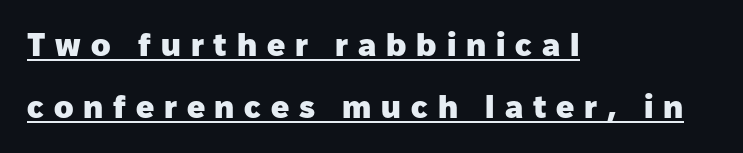
Q: Is the text bold? A: Yes.
Q: Is the text italic (slanted)? A: No, it is upright.
Q: Is the typeface a serif or a sans-serif typeface? A: Sans-serif.
Q: Is the text underlined? A: Yes.
Q: How is the paragraph aligned? A: Left-aligned.
Q: Is the spacing between letters normal or unusually wide? A: Unusually wide.
Q: Is the spacing between lines tight, normal or loose? A: Loose.
Q: Width (condensed, normal, or wide)? A: Normal.
Q: Stroke contrast? A: Low.
Q: x-height? A: Medium.
Q: Monospaced? A: No.
